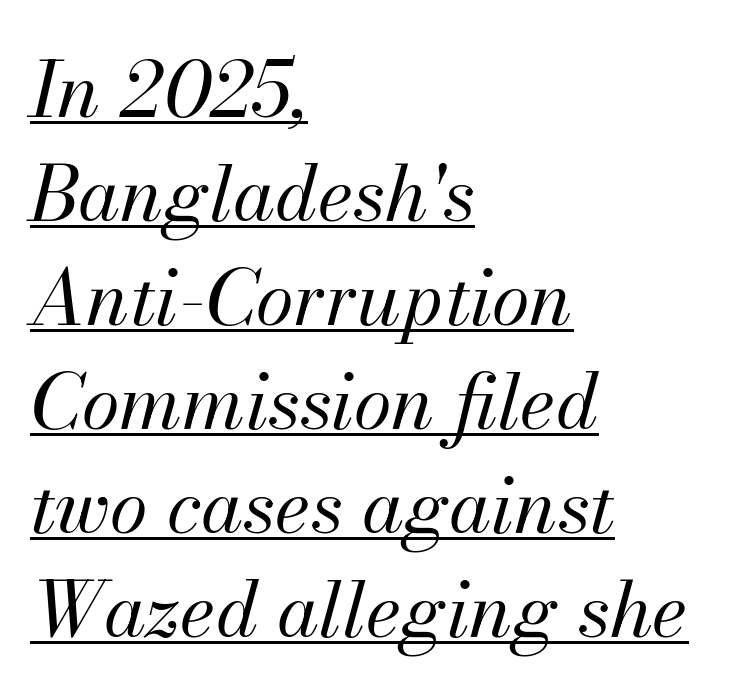
Q: Is the text bold? A: No.
Q: Is the text italic (slanted)? A: Yes, it leans right by about 13 degrees.
Q: Is the text underlined? A: Yes.
Q: How is the paragraph aligned? A: Left-aligned.
Q: Is the spacing between letters normal or unusually wide? A: Normal.
Q: Is the spacing between lines tight, normal or loose? A: Normal.
Q: Width (condensed, normal, or wide)? A: Normal.
Q: Stroke contrast? A: Medium.
Q: x-height? A: Small.
Q: Monospaced? A: No.
